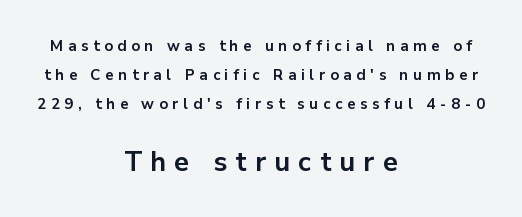
The image shows 27 px bold type, upright; set centered, loose line spacing (1.93x), unusually wide letter spacing (+0.31 em), not underlined; the second (bottom) block is 1.8x larger.
